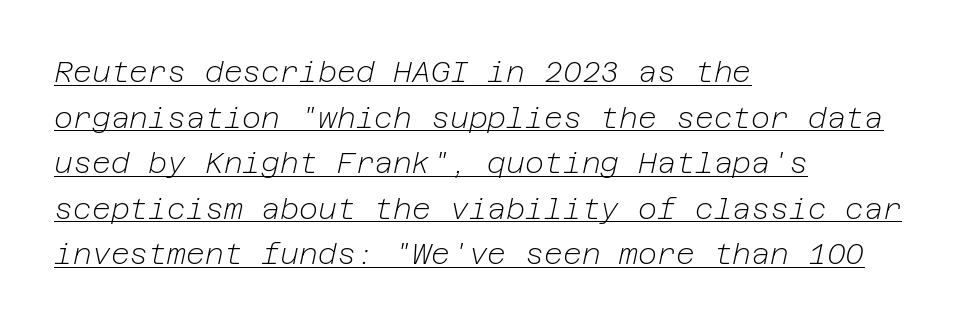
{"italic": "yes", "lean": "right", "slant_degrees": 12, "bold": "no", "weight": "light", "width": "normal", "stroke_contrast": "low", "x_height": "medium", "underline": "yes", "align": "left", "line_spacing": "normal", "line_spacing_ratio": 1.57, "letter_spacing": "normal", "letter_spacing_em": 0.0, "glyph_px": 29}
